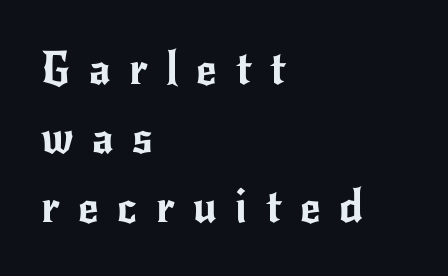
The image shows 45 px sans-serif type, upright; set left-aligned, normal line spacing (1.53x), unusually wide letter spacing (+0.41 em), not underlined; low stroke contrast and a small x-height.
